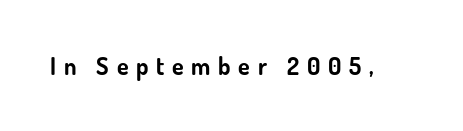
Q: Is the text bold? A: Yes.
Q: Is the text italic (slanted)? A: No, it is upright.
Q: Is the text underlined? A: No.
Q: Is the spacing between letters normal or unusually wide? A: Unusually wide.
